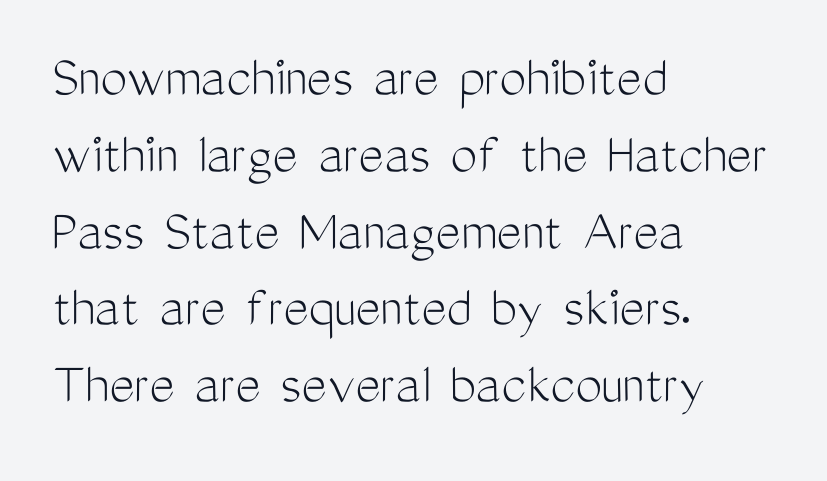
{"serif": "no", "italic": "no", "bold": "no", "weight": "light", "width": "condensed", "stroke_contrast": "medium", "x_height": "medium", "monospaced": "no", "underline": "no", "align": "left", "line_spacing": "normal", "line_spacing_ratio": 1.28, "letter_spacing": "normal", "letter_spacing_em": 0.0, "glyph_px": 60}
